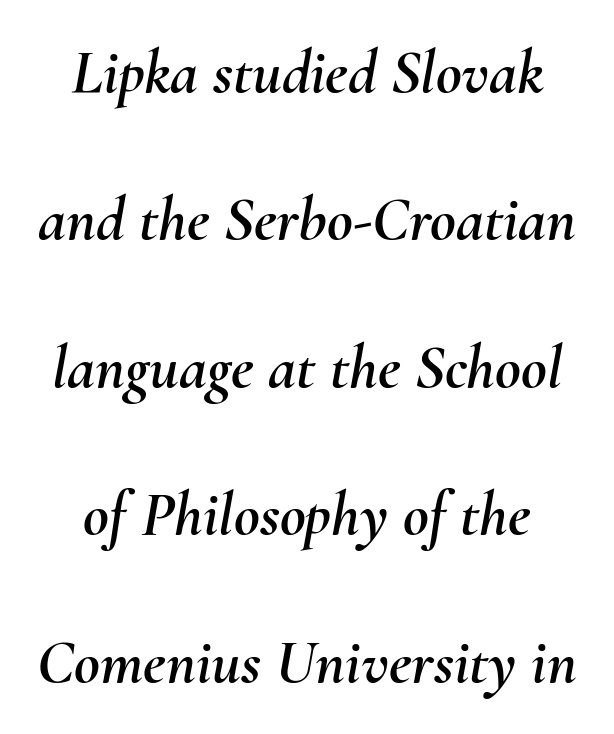
{"italic": "yes", "lean": "right", "slant_degrees": 10, "width": "normal", "stroke_contrast": "medium", "x_height": "small", "monospaced": "no", "underline": "no", "line_spacing": "loose", "line_spacing_ratio": 2.34, "letter_spacing": "normal", "letter_spacing_em": 0.0, "glyph_px": 63}
